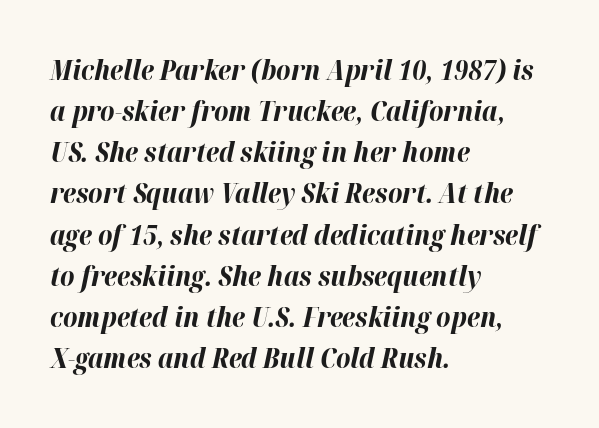
The image shows 28 px bold type, italic (leaning right); set left-aligned, normal line spacing (1.47x), normal letter spacing, not underlined; high stroke contrast and a medium x-height.
